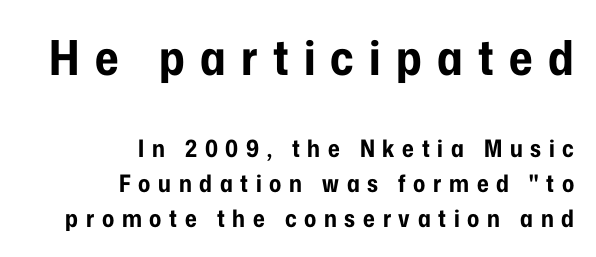
Q: Is the text bold? A: Yes.
Q: Is the text italic (slanted)? A: No, it is upright.
Q: Is the typeface a serif or a sans-serif typeface? A: Sans-serif.
Q: Is the text underlined? A: No.
Q: How is the paragraph aligned? A: Right-aligned.
Q: Is the spacing between letters normal or unusually wide? A: Unusually wide.
Q: Is the spacing between lines tight, normal or loose? A: Normal.
Q: Which block of text is set in a larger size, the first (top) or the second (bottom)? A: The first (top) one.
Q: Width (condensed, normal, or wide)? A: Condensed.
Q: Stroke contrast? A: Low.
Q: x-height? A: Medium.
Q: Monospaced? A: No.
